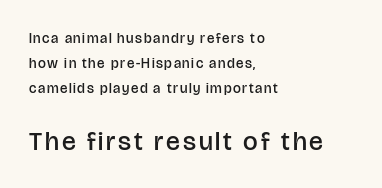
{"italic": "no", "bold": "semi", "underline": "no", "align": "left", "line_spacing_ratio": 1.8, "larger_block": "second", "size_ratio": 1.86, "glyph_px": 26}
